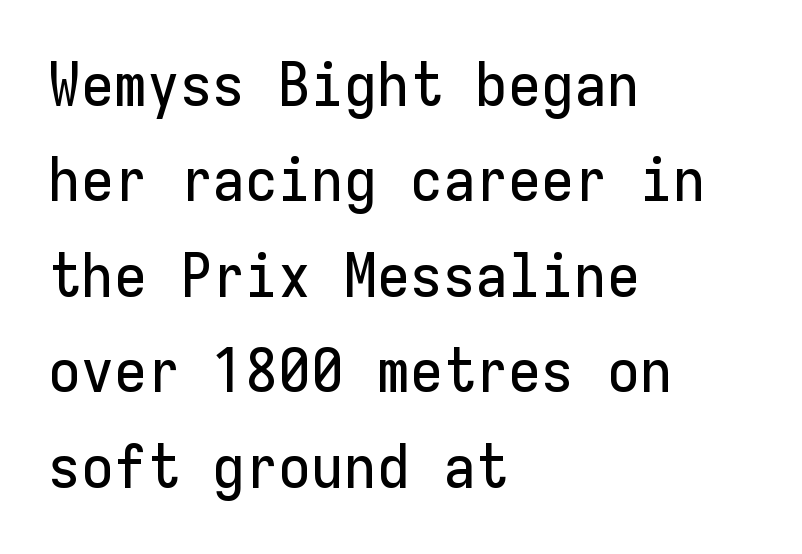
{"serif": "no", "italic": "no", "width": "normal", "stroke_contrast": "low", "x_height": "medium", "monospaced": "yes", "underline": "no", "align": "left", "line_spacing": "normal", "line_spacing_ratio": 1.59, "letter_spacing": "normal", "letter_spacing_em": 0.0, "glyph_px": 60}
